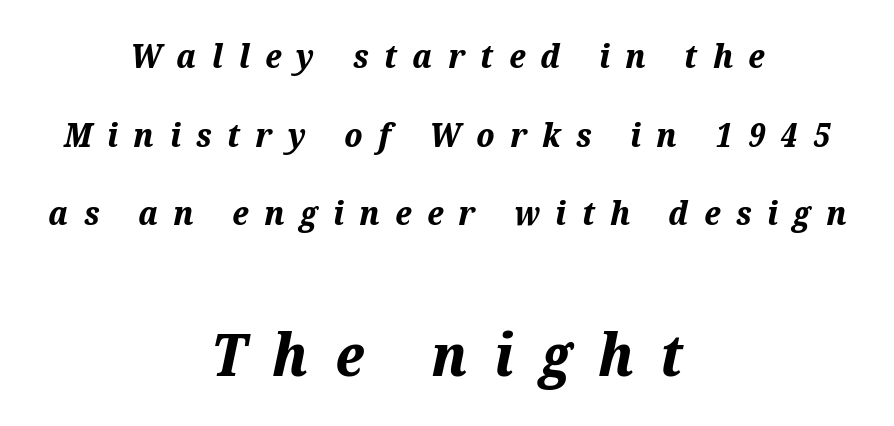
The image shows 58 px bold type, italic (leaning right); set centered, loose line spacing (2.38x), unusually wide letter spacing (+0.47 em), not underlined; the second (bottom) block is 1.76x larger; medium stroke contrast and a medium x-height.
